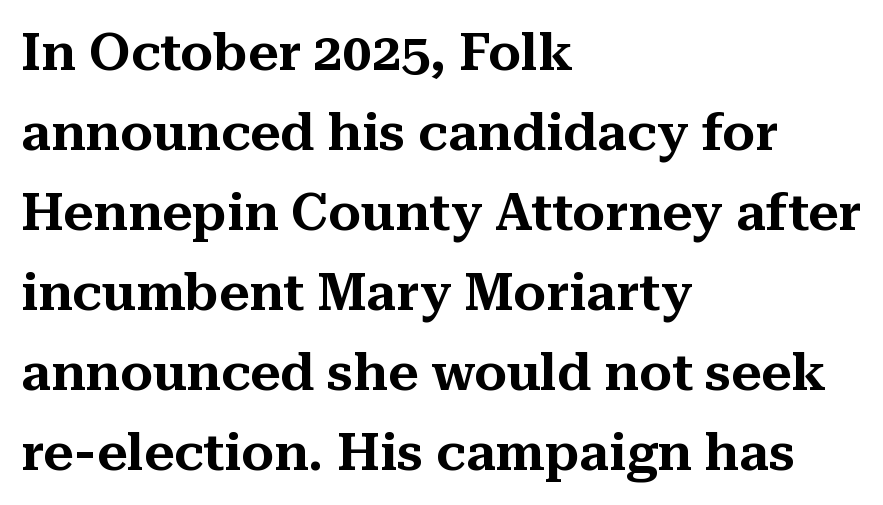
The rendering uses natural spacing where letterforms have individual widths. Descenders are the only things crossing below the line. Observe the ordinary spacing: letters are neighbours, not strangers. These lines were composed using upright roman letters. Little horizontal feet cap the strokes, marking this as serif type.
